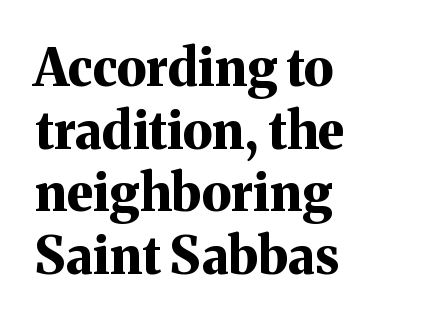
The image shows 51 px bold serif type, upright; set left-aligned, line spacing 1.23x, normal letter spacing, not underlined; medium stroke contrast and a medium x-height.
